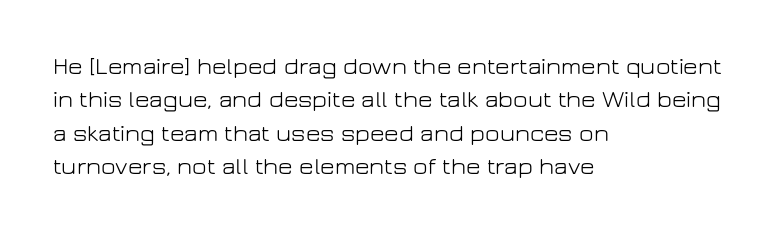
Q: Is the text bold? A: No.
Q: Is the text italic (slanted)? A: No, it is upright.
Q: Is the text underlined? A: No.
Q: How is the paragraph aligned? A: Left-aligned.
Q: Is the spacing between letters normal or unusually wide? A: Normal.
Q: Is the spacing between lines tight, normal or loose? A: Normal.
